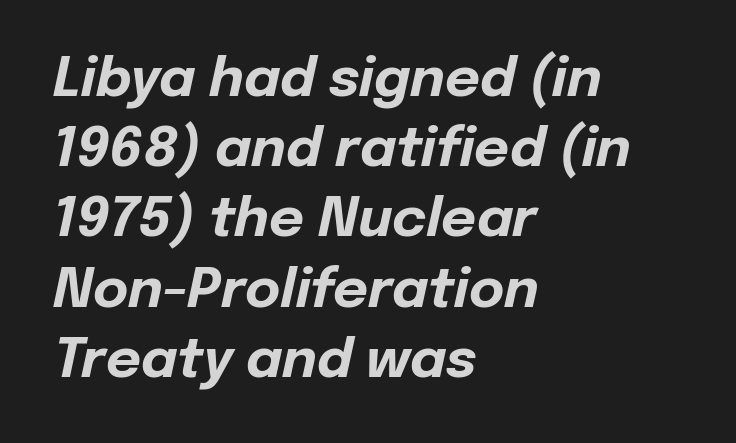
The image shows 54 px bold type, italic (leaning right); set left-aligned, normal line spacing (1.3x), normal letter spacing, not underlined; low stroke contrast and a medium x-height.
